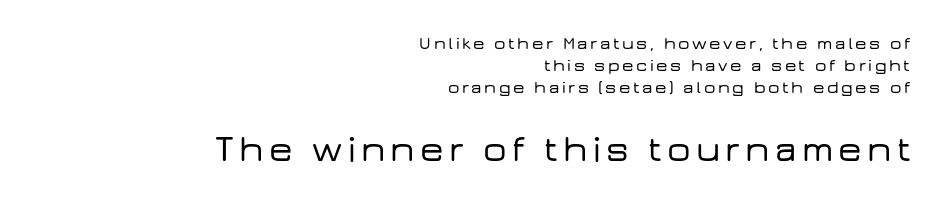
Does the lettering tilt? It doesn't — this is upright. Leftover space on each line is placed entirely before the opening word. This sample has the flowing, uneven cadence of proportional lettering. Font category for this specimen: sans-serif. In this sample the second text group is rendered at the bigger scale. The gap between lines stays unmarked.
